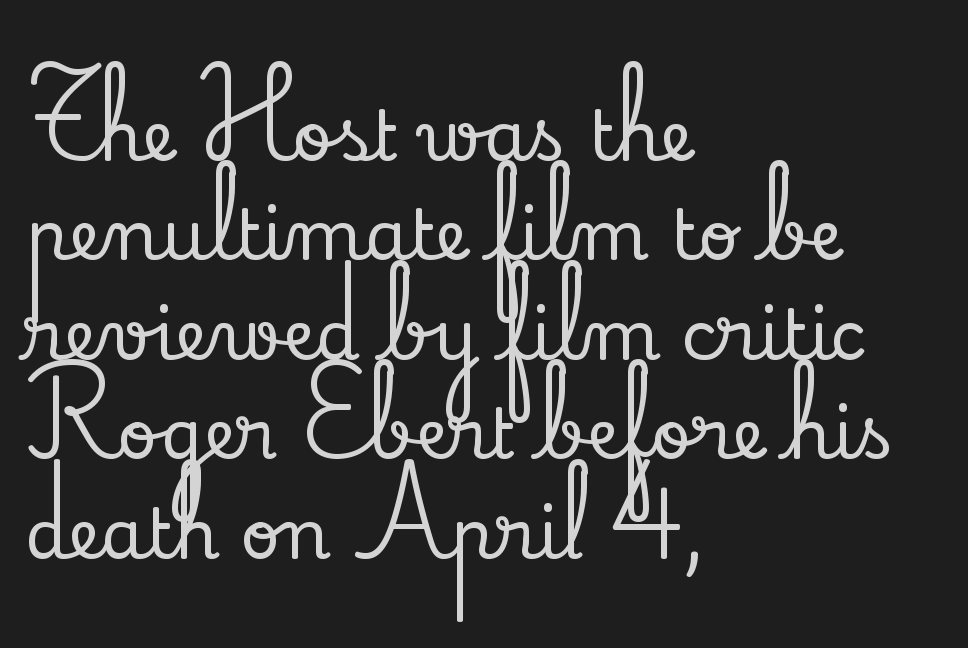
{"serif": "yes", "italic": "no", "width": "normal", "stroke_contrast": "low", "x_height": "small", "monospaced": "no", "underline": "no", "align": "left", "line_spacing": "normal", "line_spacing_ratio": 1.42, "letter_spacing": "normal", "letter_spacing_em": 0.0, "glyph_px": 70}
